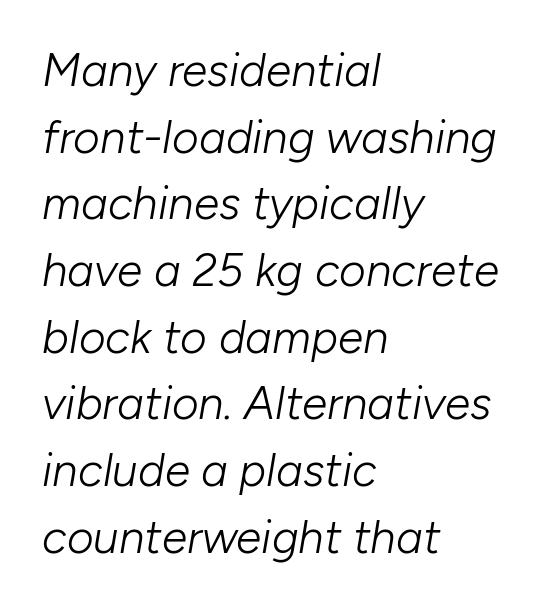
{"italic": "yes", "lean": "right", "slant_degrees": 10, "bold": "no", "weight": "light", "width": "normal", "stroke_contrast": "low", "x_height": "medium", "monospaced": "no", "underline": "no", "align": "left", "line_spacing": "normal", "line_spacing_ratio": 1.45, "letter_spacing": "normal", "letter_spacing_em": 0.0, "glyph_px": 46}
